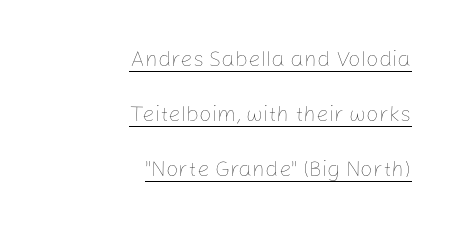
{"italic": "no", "bold": "no", "underline": "yes", "align": "right", "line_spacing": "loose", "line_spacing_ratio": 2.49, "letter_spacing": "normal", "letter_spacing_em": 0.0, "glyph_px": 22}
